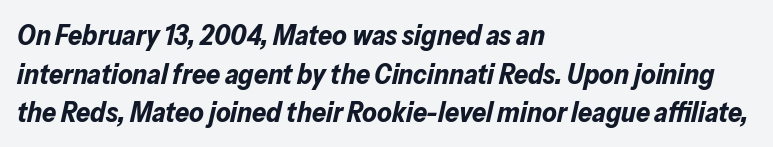
The image shows 28 px bold type, italic (leaning right); set left-aligned, normal line spacing (1.38x), normal letter spacing, not underlined; low stroke contrast and a medium x-height.
